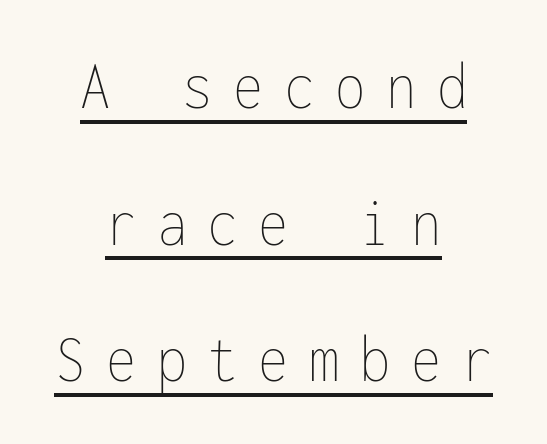
The image shows 69 px thin, condensed type, upright, monospaced; set centered, loose line spacing (1.98x), unusually wide letter spacing (+0.3 em), underlined; low stroke contrast and a medium x-height.
